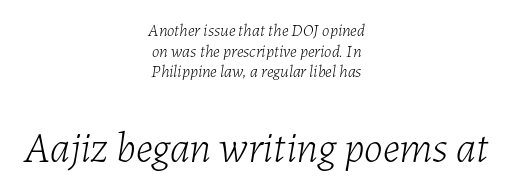
The image shows 43 px light type, italic (leaning right); set centered, line spacing 1.21x, normal letter spacing, not underlined; the second (bottom) block is 2.53x larger; low stroke contrast and a medium x-height.
